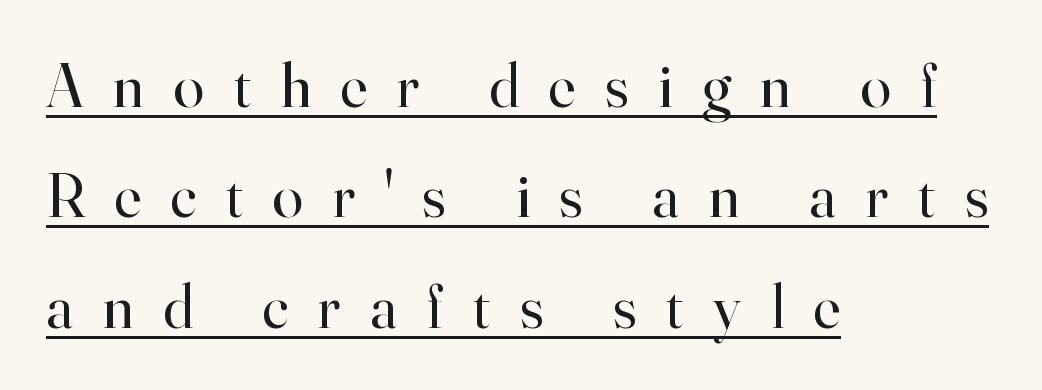
{"serif": "yes", "italic": "no", "bold": "no", "weight": "regular", "width": "normal", "stroke_contrast": "high", "x_height": "small", "monospaced": "no", "underline": "yes", "align": "left", "line_spacing_ratio": 1.78, "letter_spacing": "wide", "letter_spacing_em": 0.48, "glyph_px": 62}
